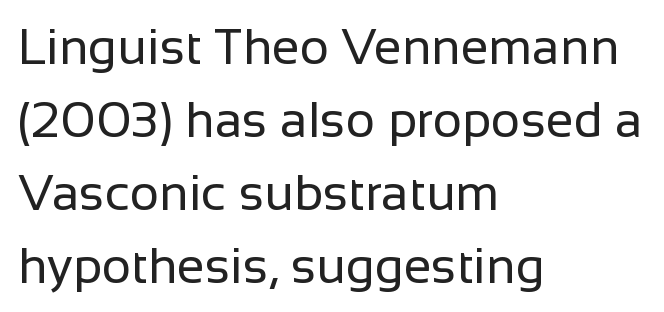
{"serif": "no", "italic": "no", "bold": "no", "weight": "regular", "width": "normal", "stroke_contrast": "low", "x_height": "medium", "monospaced": "no", "underline": "no", "align": "left", "line_spacing": "normal", "line_spacing_ratio": 1.46, "letter_spacing": "normal", "letter_spacing_em": 0.0, "glyph_px": 50}
